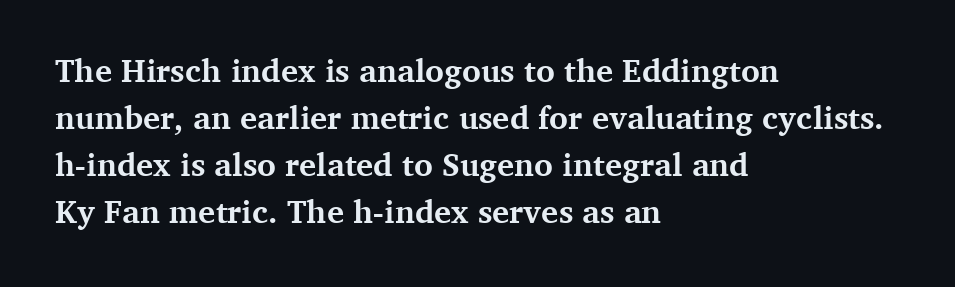
{"serif": "yes", "italic": "no", "bold": "yes", "weight": "bold", "width": "normal", "stroke_contrast": "medium", "x_height": "medium", "monospaced": "no", "underline": "no", "align": "left", "line_spacing": "normal", "line_spacing_ratio": 1.47, "letter_spacing": "normal", "letter_spacing_em": 0.0, "glyph_px": 32}
